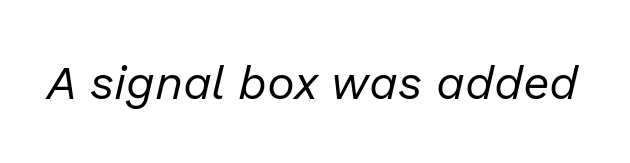
{"italic": "yes", "lean": "right", "slant_degrees": 13, "bold": "no", "weight": "regular", "width": "normal", "stroke_contrast": "low", "x_height": "medium", "monospaced": "no", "underline": "no", "letter_spacing": "normal", "letter_spacing_em": 0.0, "glyph_px": 47}
